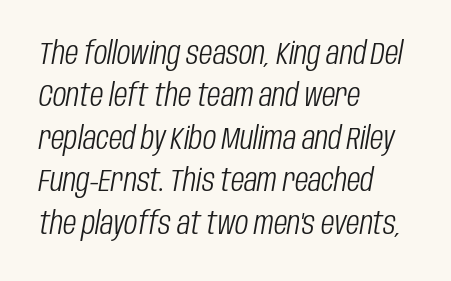
Q: Is the text bold? A: No.
Q: Is the text italic (slanted)? A: Yes, it leans right by about 10 degrees.
Q: Is the text underlined? A: No.
Q: How is the paragraph aligned? A: Left-aligned.
Q: Is the spacing between letters normal or unusually wide? A: Normal.
Q: Is the spacing between lines tight, normal or loose? A: Normal.
Q: Width (condensed, normal, or wide)? A: Condensed.
Q: Stroke contrast? A: Low.
Q: x-height? A: Large.
Q: Monospaced? A: No.
